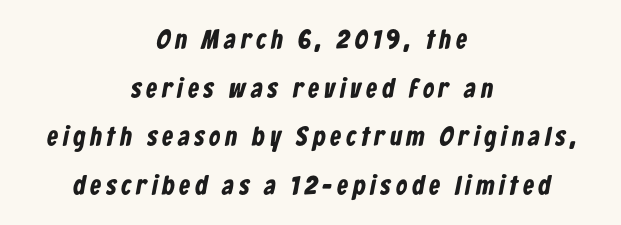
The image shows 27 px bold type; set centered, line spacing 1.8x, not underlined.
